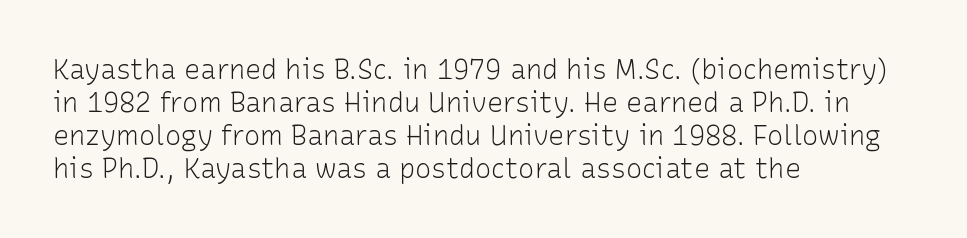
The image shows 27 px text type, upright; set left-aligned, line spacing 1.22x, normal letter spacing, not underlined.
